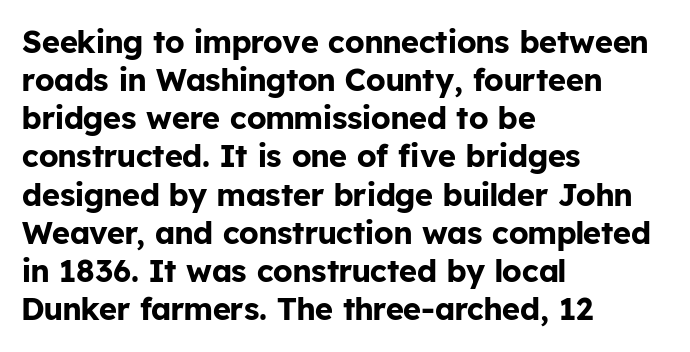
Regarding serifs, this sample does without them. Vertical strokes here are truly vertical. Left-aligned paragraph, ragged on the right. Anything drawn beneath the words? Only blank space. Look at the stroke-to-counter ratio: heavy, a bold. Spacing verdict: proportional, widths tailored to each character.
